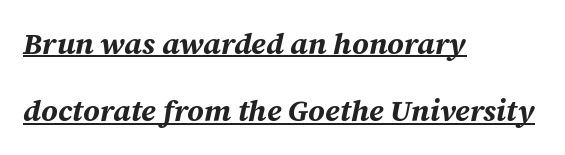
The image shows 30 px bold type, italic (leaning right); set left-aligned, loose line spacing (2.24x), normal letter spacing, underlined; medium stroke contrast and a medium x-height.
